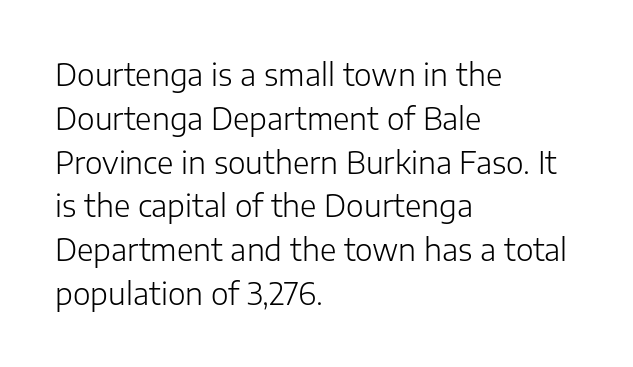
The image shows 30 px light sans-serif type, upright; set left-aligned, normal line spacing (1.46x), normal letter spacing, not underlined; low stroke contrast and a medium x-height.
